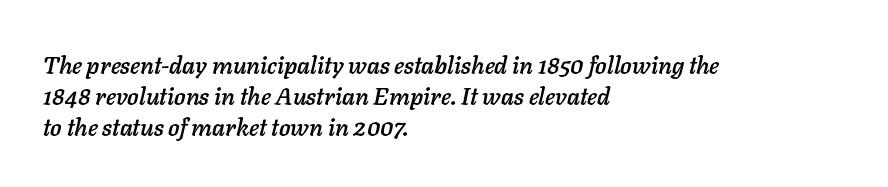
Q: Is the text italic (slanted)? A: Yes, it leans right by about 11 degrees.
Q: Is the text underlined? A: No.
Q: How is the paragraph aligned? A: Left-aligned.
Q: Is the spacing between letters normal or unusually wide? A: Normal.
Q: Is the spacing between lines tight, normal or loose? A: Normal.
